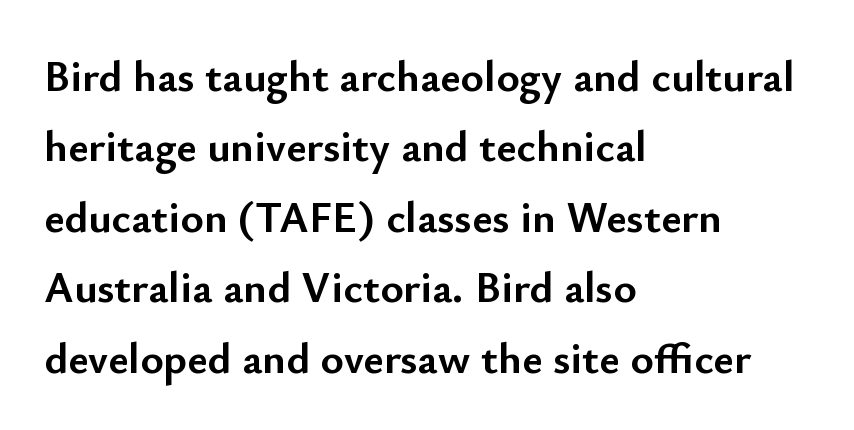
{"serif": "no", "italic": "no", "bold": "yes", "weight": "semibold", "width": "normal", "stroke_contrast": "low", "x_height": "small", "monospaced": "no", "underline": "no", "align": "left", "line_spacing": "normal", "line_spacing_ratio": 1.6, "letter_spacing": "normal", "letter_spacing_em": 0.0, "glyph_px": 44}
